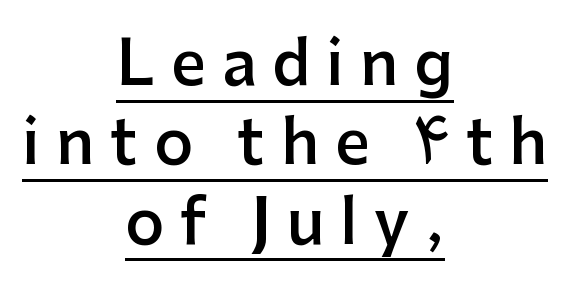
Q: Is the text bold? A: Semi-bold.
Q: Is the text italic (slanted)? A: No, it is upright.
Q: Is the typeface a serif or a sans-serif typeface? A: Sans-serif.
Q: Is the text underlined? A: Yes.
Q: How is the paragraph aligned? A: Centered.
Q: Is the spacing between letters normal or unusually wide? A: Unusually wide.
Q: Is the spacing between lines tight, normal or loose? A: Normal.
Q: Width (condensed, normal, or wide)? A: Normal.
Q: Stroke contrast? A: Low.
Q: x-height? A: Medium.
Q: Monospaced? A: No.
